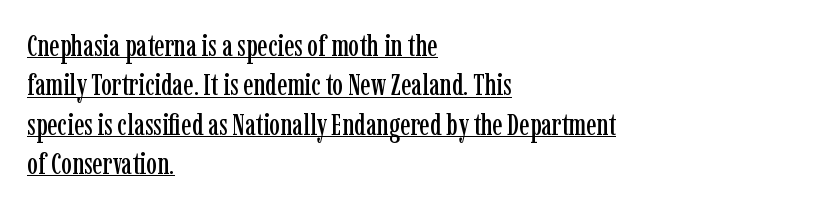
{"serif": "yes", "italic": "no", "width": "condensed", "stroke_contrast": "low", "x_height": "medium", "monospaced": "no", "underline": "yes", "align": "left", "line_spacing": "normal", "line_spacing_ratio": 1.31, "letter_spacing": "normal", "letter_spacing_em": 0.0, "glyph_px": 30}
